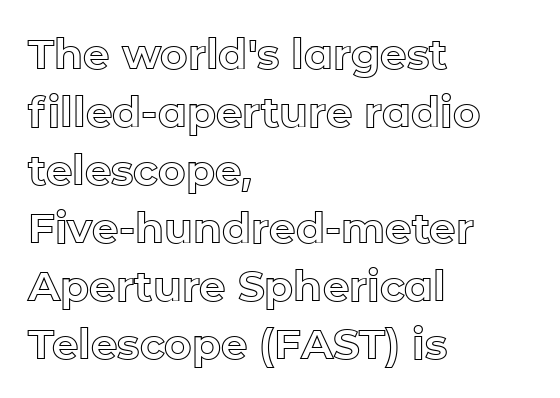
Is the letter spacing exaggerated? No — it looks like the ordinary default. Horizontal alignment here is leftward, the default for most running prose. Words float on clear page, feet unadorned. Evenly set lines give the paragraph a standard silhouette.
